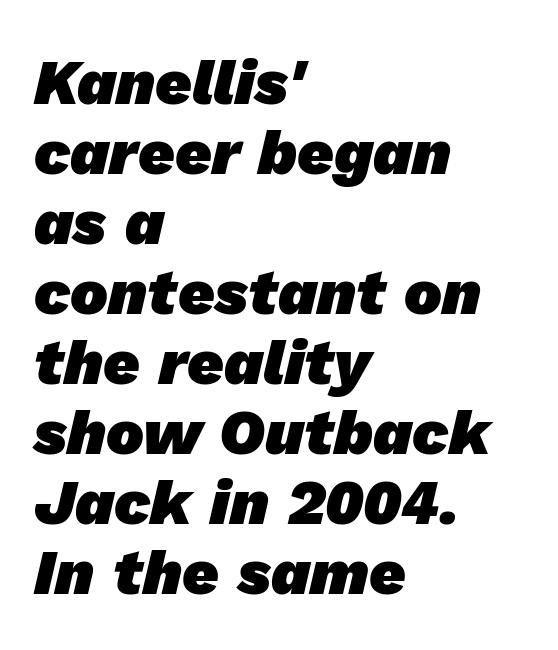
Each letter keeps its own natural width here, so spacing adapts to shape. This sample is left-justified, so line endings fall wherever the words run out. Is there much room between lines? No — they nearly touch. Bare-footed words on every line. No extra tracking has been applied to these lines.
